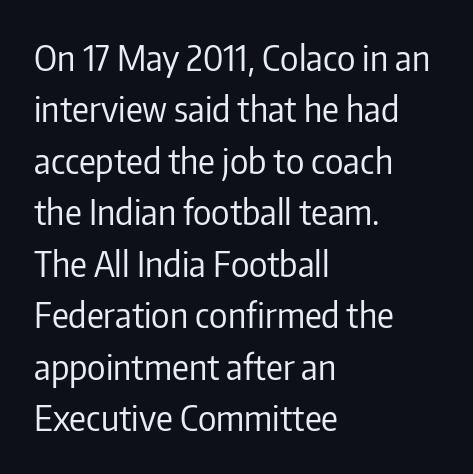
Q: Is the text bold? A: No.
Q: Is the text italic (slanted)? A: No, it is upright.
Q: Is the typeface a serif or a sans-serif typeface? A: Sans-serif.
Q: Is the text underlined? A: No.
Q: How is the paragraph aligned? A: Left-aligned.
Q: Is the spacing between letters normal or unusually wide? A: Normal.
Q: Is the spacing between lines tight, normal or loose? A: Normal.
Q: Width (condensed, normal, or wide)? A: Condensed.
Q: Stroke contrast? A: Low.
Q: x-height? A: Medium.
Q: Monospaced? A: No.
